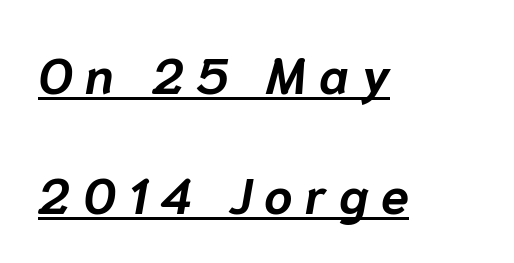
{"italic": "yes", "lean": "right", "slant_degrees": 10, "bold": "yes", "weight": "bold", "width": "normal", "stroke_contrast": "low", "x_height": "medium", "monospaced": "no", "underline": "yes", "align": "left", "line_spacing": "loose", "line_spacing_ratio": 2.41, "letter_spacing": "wide", "letter_spacing_em": 0.25, "glyph_px": 50}
